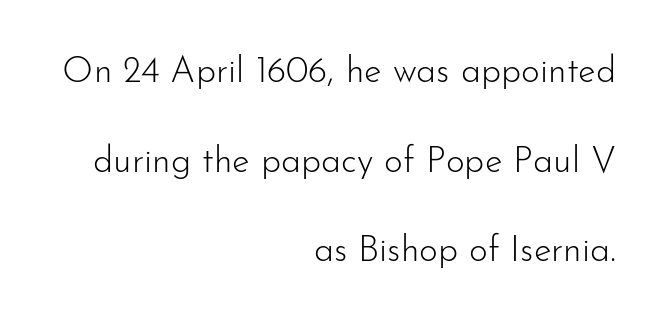
Q: Is the text bold? A: No.
Q: Is the text italic (slanted)? A: No, it is upright.
Q: Is the typeface a serif or a sans-serif typeface? A: Sans-serif.
Q: Is the text underlined? A: No.
Q: How is the paragraph aligned? A: Right-aligned.
Q: Is the spacing between letters normal or unusually wide? A: Normal.
Q: Is the spacing between lines tight, normal or loose? A: Loose.
Q: Width (condensed, normal, or wide)? A: Normal.
Q: Stroke contrast? A: Low.
Q: x-height? A: Small.
Q: Monospaced? A: No.
